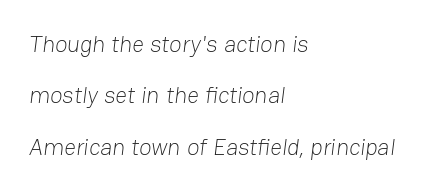
These lines stack with their left ends in a neat column. Between one letter and the next there's only the usual sliver of space. The passage shown is not bold in any degree. Descenders are the only things crossing below the line.
